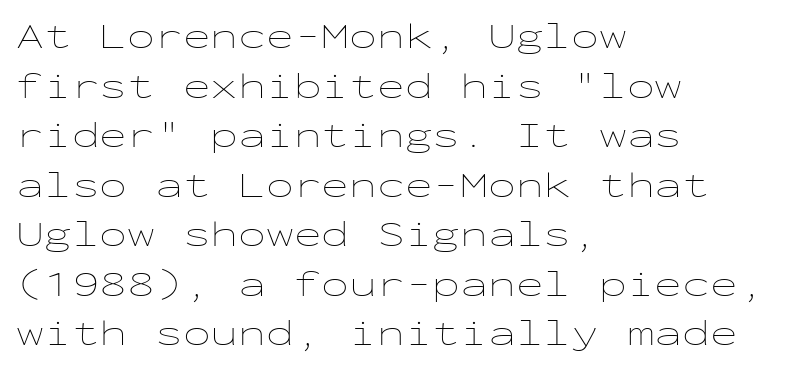
Q: Is the text bold? A: No.
Q: Is the text italic (slanted)? A: No, it is upright.
Q: Is the text underlined? A: No.
Q: How is the paragraph aligned? A: Left-aligned.
Q: Is the spacing between letters normal or unusually wide? A: Normal.
Q: Is the spacing between lines tight, normal or loose? A: Normal.
Q: Width (condensed, normal, or wide)? A: Wide.
Q: Stroke contrast? A: Low.
Q: x-height? A: Medium.
Q: Monospaced? A: Yes.
